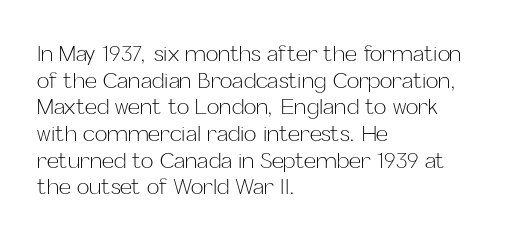
The image shows 21 px text type, upright; set left-aligned, normal line spacing (1.27x), normal letter spacing, not underlined.
